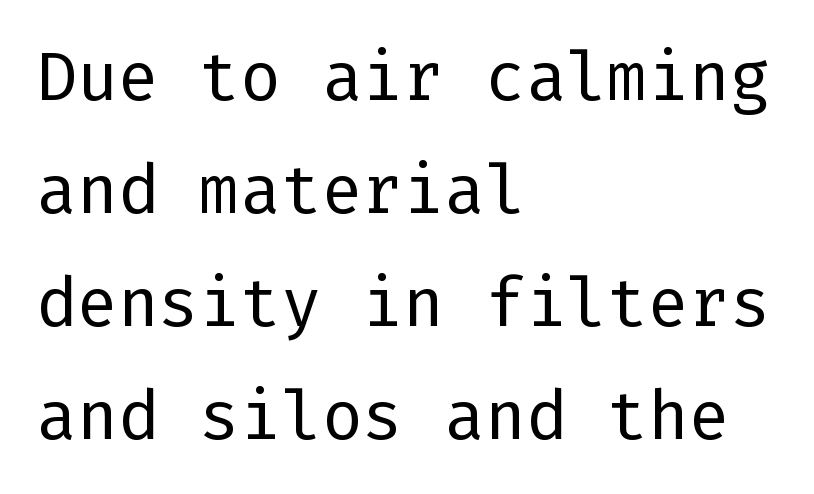
Q: Is the text bold? A: No.
Q: Is the text italic (slanted)? A: No, it is upright.
Q: Is the typeface a serif or a sans-serif typeface? A: Sans-serif.
Q: Is the text underlined? A: No.
Q: How is the paragraph aligned? A: Left-aligned.
Q: Is the spacing between letters normal or unusually wide? A: Normal.
Q: Is the spacing between lines tight, normal or loose? A: Normal.
Q: Width (condensed, normal, or wide)? A: Normal.
Q: Stroke contrast? A: Low.
Q: x-height? A: Medium.
